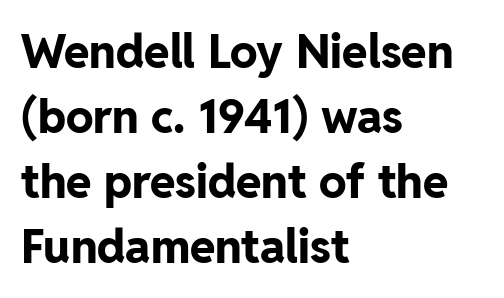
Visually the block forms a straight wall on the left and a jagged coastline on the right. The line texture is even and compact thanks to regular tracking. Does the type have serifs? No, each stem ends abruptly. The typesetting leans heavy: a genuine bold. Regular leading. The zone under the glyphs is completely vacant.
